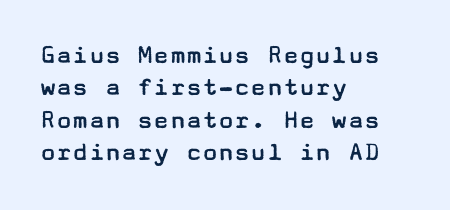
The font is comparable to plain body text, perhaps lighter. Line starts are locked; line ends wander. Nothing unusual about the tracking: characters are spaced as the font intends. The type sits square on the baseline with zero lean. Rule under the text: the space is simply empty.
